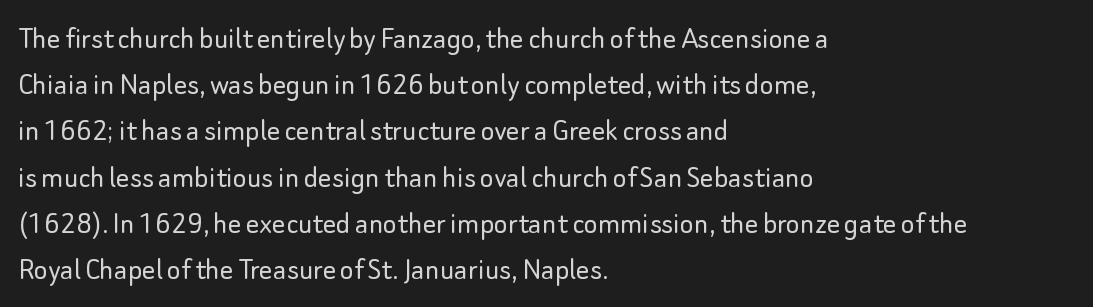
{"serif": "no", "italic": "no", "bold": "no", "weight": "light", "width": "normal", "stroke_contrast": "low", "x_height": "small", "monospaced": "no", "underline": "no", "align": "left", "line_spacing": "normal", "line_spacing_ratio": 1.4, "letter_spacing": "normal", "letter_spacing_em": 0.0, "glyph_px": 33}
